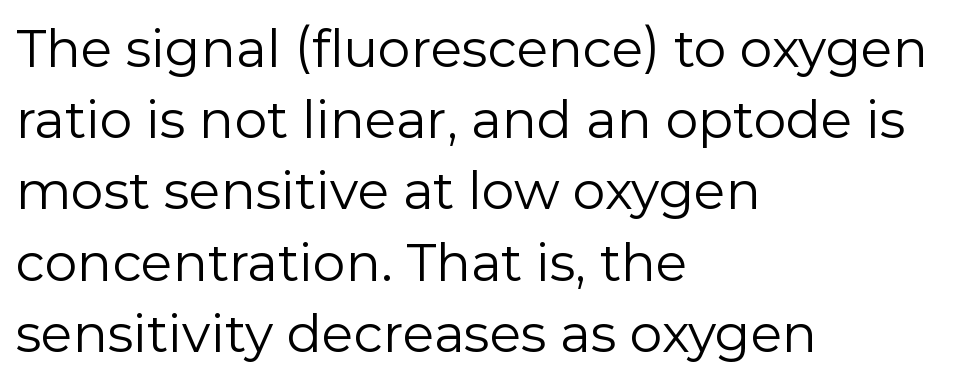
Q: Is the text bold? A: No.
Q: Is the text italic (slanted)? A: No, it is upright.
Q: Is the typeface a serif or a sans-serif typeface? A: Sans-serif.
Q: Is the text underlined? A: No.
Q: How is the paragraph aligned? A: Left-aligned.
Q: Is the spacing between letters normal or unusually wide? A: Normal.
Q: Is the spacing between lines tight, normal or loose? A: Normal.
Q: Width (condensed, normal, or wide)? A: Normal.
Q: Stroke contrast? A: Low.
Q: x-height? A: Medium.
Q: Monospaced? A: No.
